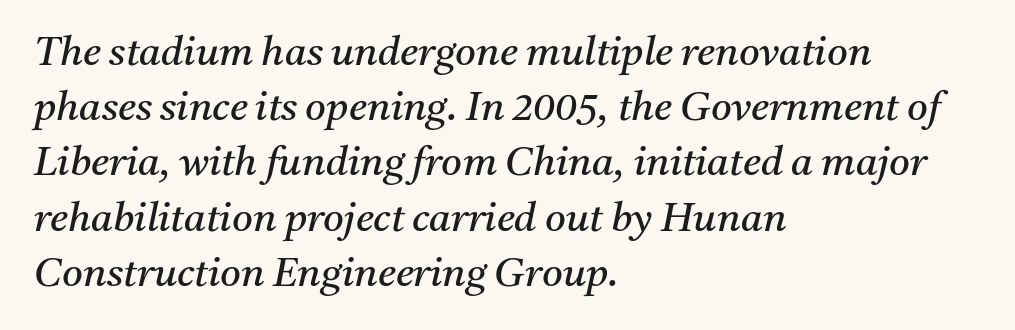
The image shows 40 px regular-weight serif type, italic (leaning right); set left-aligned, normal line spacing (1.38x), normal letter spacing, not underlined; medium stroke contrast and a medium x-height.
